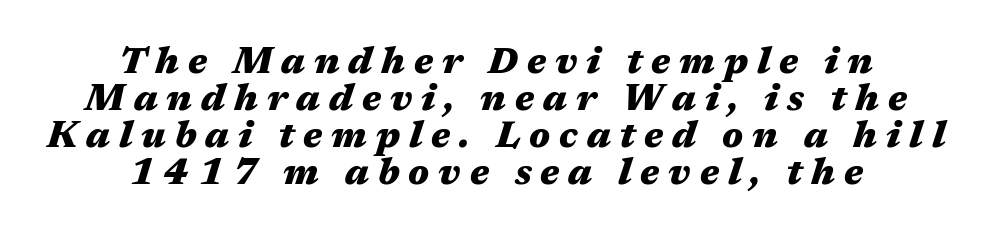
The image shows 37 px heavy, wide type, italic (leaning right); set centered, tight line spacing (1.0x), unusually wide letter spacing (+0.24 em), not underlined; medium stroke contrast and a medium x-height.
